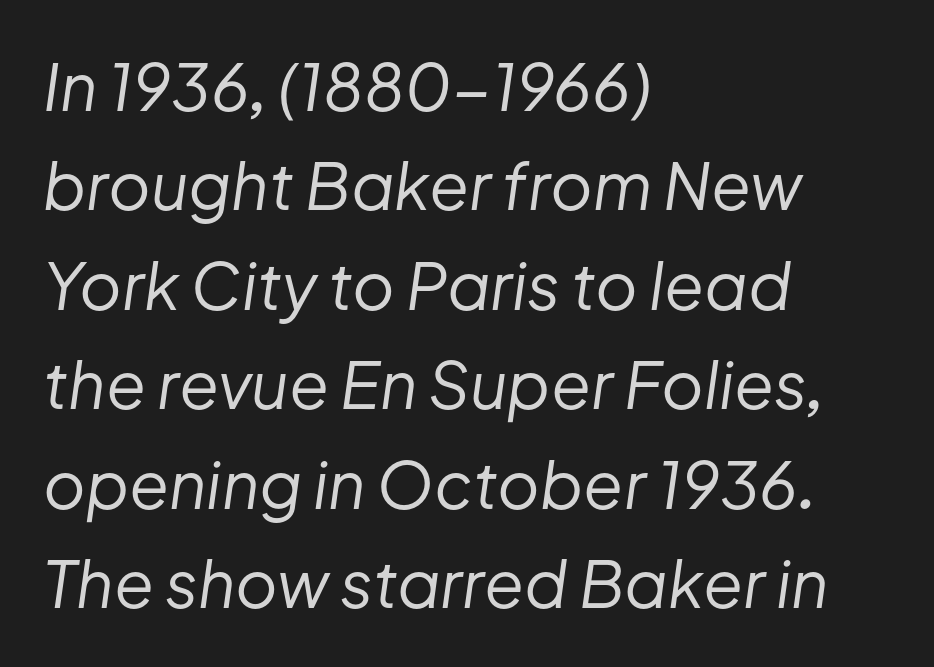
Q: Is the text bold? A: No.
Q: Is the text italic (slanted)? A: Yes, it leans right by about 8 degrees.
Q: Is the text underlined? A: No.
Q: How is the paragraph aligned? A: Left-aligned.
Q: Is the spacing between letters normal or unusually wide? A: Normal.
Q: Is the spacing between lines tight, normal or loose? A: Normal.
Q: Width (condensed, normal, or wide)? A: Normal.
Q: Stroke contrast? A: Low.
Q: x-height? A: Medium.
Q: Monospaced? A: No.
